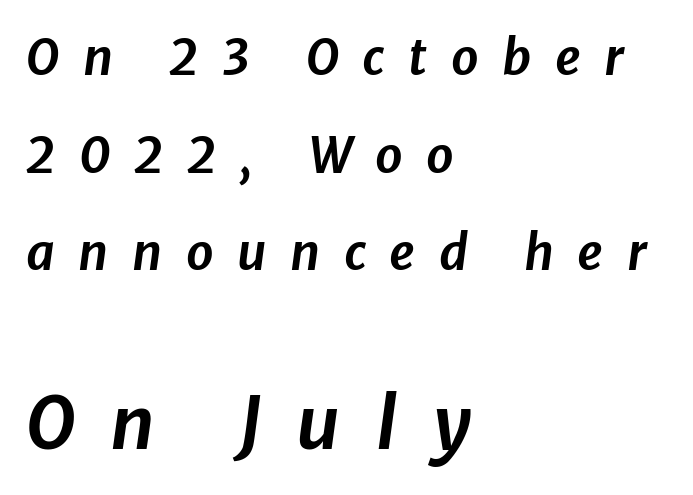
{"italic": "yes", "lean": "right", "slant_degrees": 8, "width": "normal", "stroke_contrast": "low", "x_height": "medium", "monospaced": "no", "underline": "no", "align": "left", "line_spacing": "loose", "line_spacing_ratio": 1.99, "letter_spacing": "wide", "letter_spacing_em": 0.48, "larger_block": "second", "size_ratio": 1.49, "glyph_px": 73}
